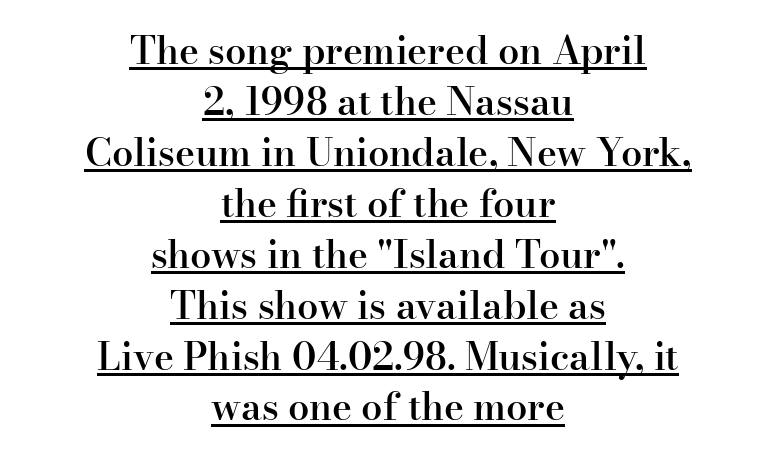
The image shows 38 px semibold serif type, upright; set centered, normal line spacing (1.34x), normal letter spacing, underlined; high stroke contrast and a small x-height.
